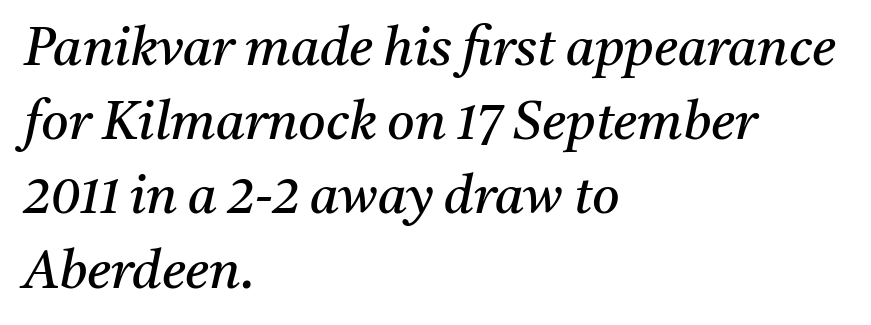
{"serif": "yes", "italic": "yes", "lean": "right", "slant_degrees": 11, "bold": "no", "weight": "regular", "width": "normal", "stroke_contrast": "medium", "x_height": "medium", "monospaced": "no", "underline": "no", "align": "left", "line_spacing": "normal", "line_spacing_ratio": 1.4, "letter_spacing": "normal", "letter_spacing_em": 0.0, "glyph_px": 53}
